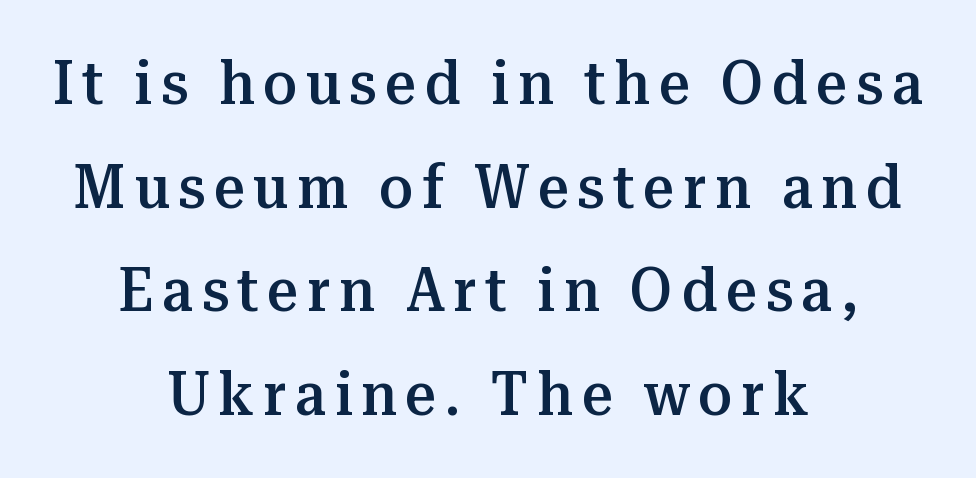
Q: Is the text bold? A: Semi-bold.
Q: Is the text italic (slanted)? A: No, it is upright.
Q: Is the typeface a serif or a sans-serif typeface? A: Serif.
Q: Is the text underlined? A: No.
Q: How is the paragraph aligned? A: Centered.
Q: Is the spacing between lines tight, normal or loose? A: Normal.
Q: Width (condensed, normal, or wide)? A: Normal.
Q: Stroke contrast? A: Medium.
Q: x-height? A: Medium.
Q: Monospaced? A: No.
